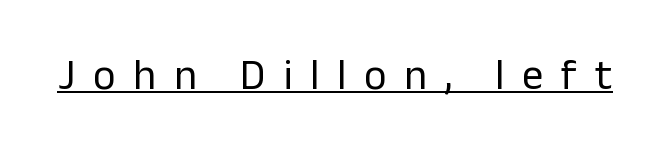
Nothing sits at the stroke ends, so this counts as sans-serif. Note the varied advance widths — an 'i' is clearly narrower than an 'm'. This is not heavy type; no bold has been used. Does extra space separate the letters? Yes, quite a lot of it.
